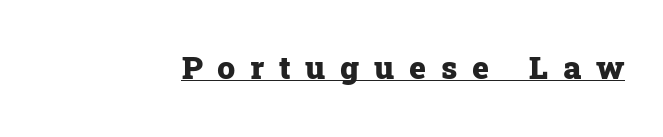
Do the characters align in a grid? No, the font is proportional. Typographically, this falls in the serif category. Unlike italic type, these characters show no tilt at all. Typesetter's note: full bold, strokes at maximum text heaviness. Tracking here is generous; glyphs stand well apart from one another. Does a line run under the words? Yes, clearly.
